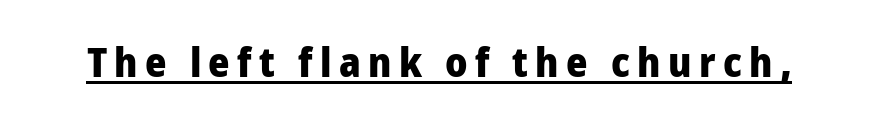
These lines are rendered in a variable-pitch font. In terms of posture, this sample is upright. The specimen includes a rule beneath the text block's lines. Chunky letters — that's bold for sure. A typesetter would label this face a sans.
